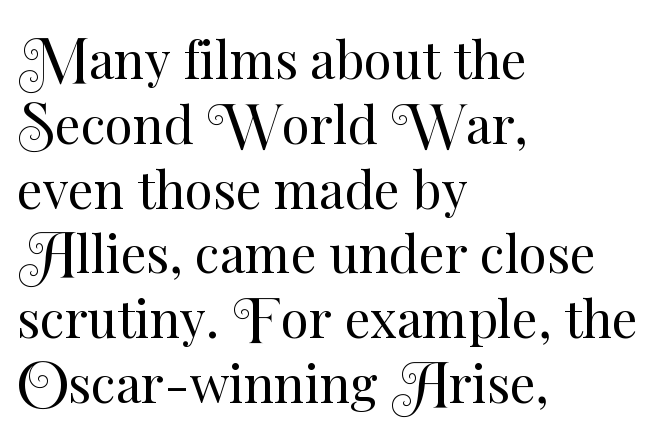
Q: Is the text bold? A: No.
Q: Is the text italic (slanted)? A: No, it is upright.
Q: Is the text underlined? A: No.
Q: How is the paragraph aligned? A: Left-aligned.
Q: Is the spacing between letters normal or unusually wide? A: Normal.
Q: Is the spacing between lines tight, normal or loose? A: Normal.
Q: Width (condensed, normal, or wide)? A: Normal.
Q: Stroke contrast? A: Medium.
Q: x-height? A: Small.
Q: Monospaced? A: No.
